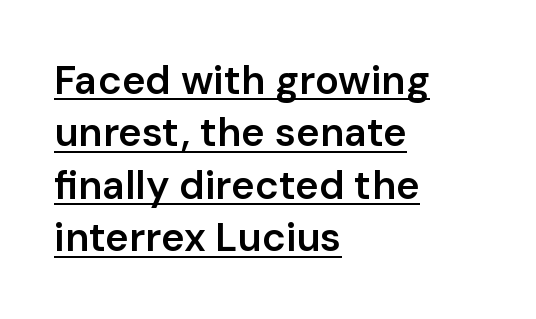
Is the letter spacing exaggerated? No — it looks like the ordinary default. How heavy is the stroke? Medium-heavy — a semibold, shy of bold. The typeface chosen for these lines omits serifs. The leading is moderate, giving the passage an even texture.
